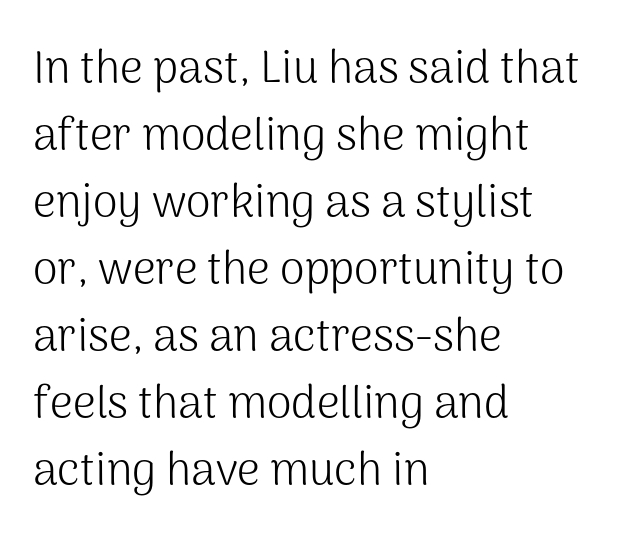
{"serif": "no", "italic": "no", "bold": "no", "weight": "light", "width": "normal", "stroke_contrast": "medium", "x_height": "medium", "monospaced": "no", "underline": "no", "align": "left", "line_spacing": "normal", "line_spacing_ratio": 1.49, "letter_spacing": "normal", "letter_spacing_em": 0.0, "glyph_px": 45}
